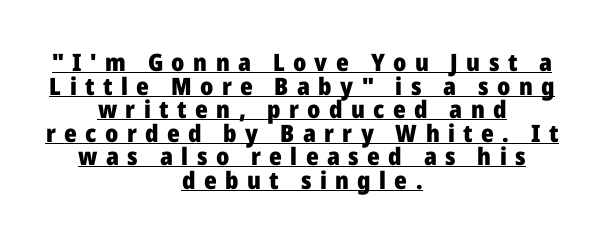
{"italic": "no", "bold": "yes", "underline": "yes", "align": "center", "line_spacing": "tight", "line_spacing_ratio": 0.98, "letter_spacing": "wide", "letter_spacing_em": 0.35, "glyph_px": 24}
